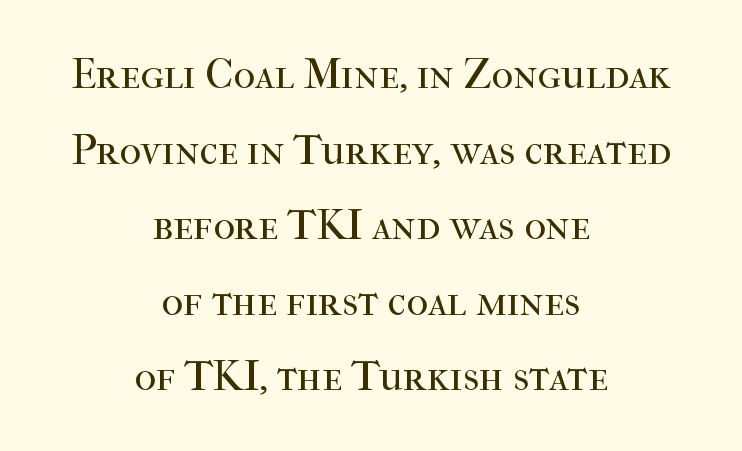
Yep, those are serifs on the letters. In terms of letterspacing, this is plain default setting. Vertical strokes here are truly vertical. Anything drawn beneath the words? Only blank space. Think standard paragraph weight, or any step lighter than that. Is the block centered? Yes — each line is placed symmetrically about the middle.
